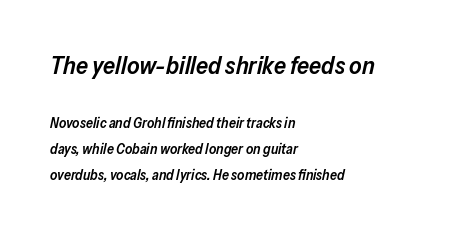
Q: Is the text bold? A: Semi-bold.
Q: Is the text italic (slanted)? A: Yes, it leans right by about 13 degrees.
Q: Is the text underlined? A: No.
Q: How is the paragraph aligned? A: Left-aligned.
Q: Is the spacing between letters normal or unusually wide? A: Normal.
Q: Which block of text is set in a larger size, the first (top) or the second (bottom)? A: The first (top) one.
